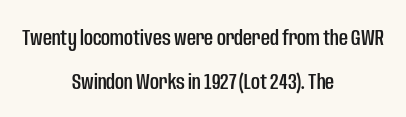
A typesetter would mark this as roman, not italic. Beneath every word, the page is bare. In CSS terms this would be text-align: center. The vertical gap from one line to the next is large.
